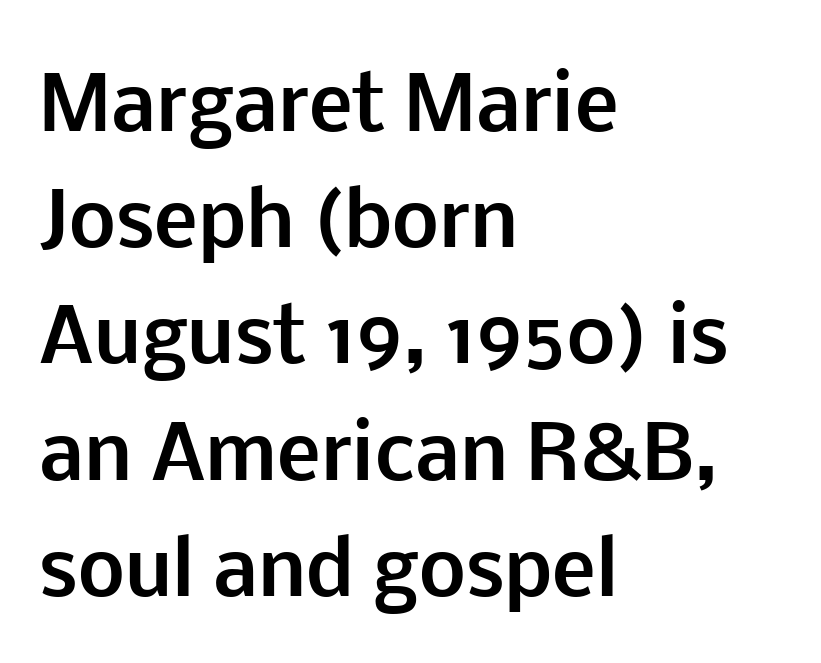
The image shows 74 px bold sans-serif type, upright; set left-aligned, normal line spacing (1.57x), normal letter spacing, not underlined; low stroke contrast and a medium x-height.
